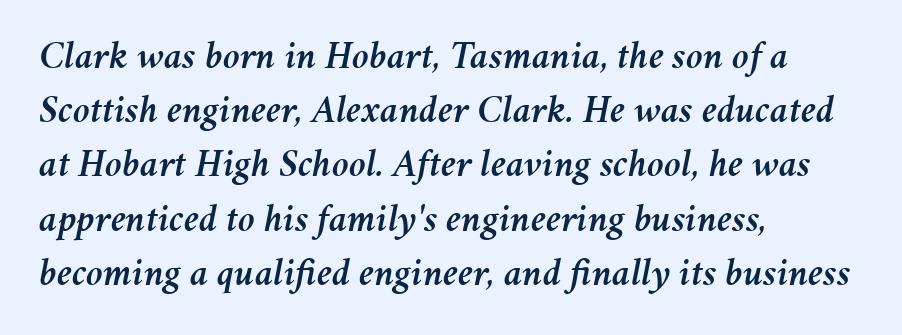
Q: Is the text italic (slanted)? A: Yes, it leans right by about 11 degrees.
Q: Is the text underlined? A: No.
Q: How is the paragraph aligned? A: Left-aligned.
Q: Is the spacing between letters normal or unusually wide? A: Normal.
Q: Is the spacing between lines tight, normal or loose? A: Normal.
Q: Width (condensed, normal, or wide)? A: Normal.
Q: Stroke contrast? A: Medium.
Q: x-height? A: Medium.
Q: Monospaced? A: No.
